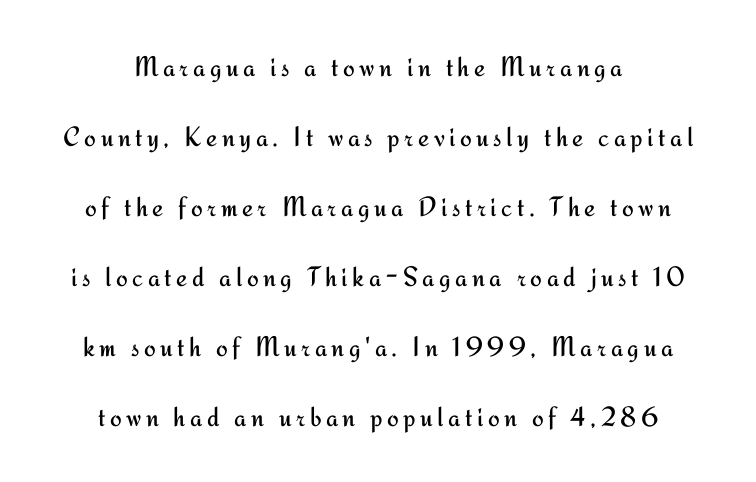
The image shows 28 px regular-weight sans-serif type, upright; set loose line spacing (2.5x), not underlined; medium stroke contrast and a small x-height.
